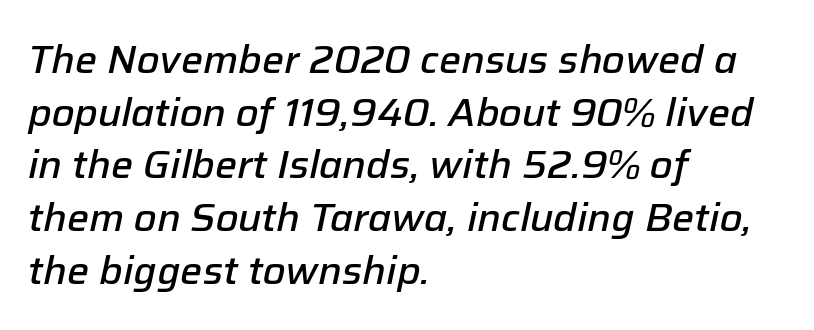
{"italic": "yes", "lean": "right", "slant_degrees": 12, "bold": "semi", "weight": "semibold", "width": "normal", "stroke_contrast": "low", "x_height": "medium", "monospaced": "no", "underline": "no", "align": "left", "line_spacing": "normal", "line_spacing_ratio": 1.35, "letter_spacing": "normal", "letter_spacing_em": 0.0, "glyph_px": 39}
